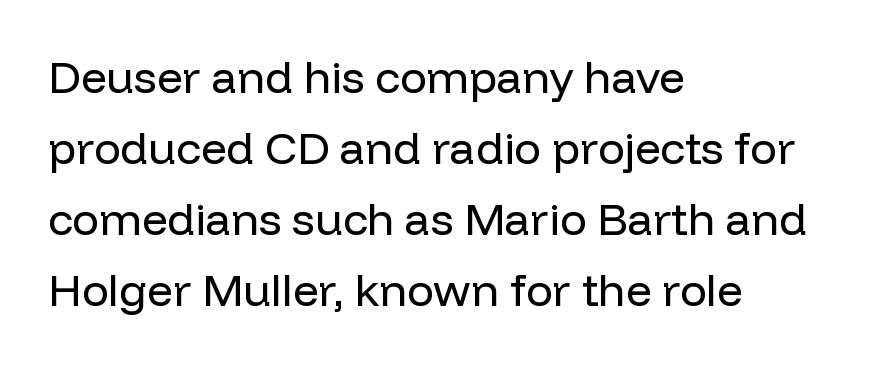
The strokes carry an ordinary text weight at most. Every stem runs plumb, perpendicular to the baseline. This sample keeps an unexceptional amount of space between lines. Does extra space separate the letters? No, they use regular spacing. Is the block centered? No — it sits flush against the left margin. The strip under each line holds only bare page.
